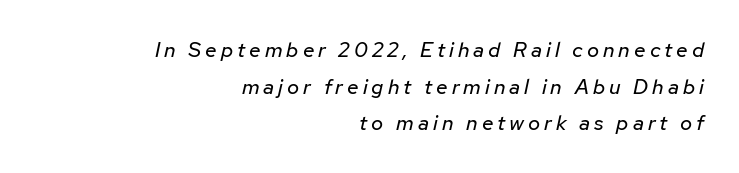
In CSS terms this would be text-align: right. Anything drawn beneath the words? Only blank space. The font sits on the lighter half of the weight spectrum, regular included. Compared with ordinary roman type, these characters are visibly tilted.
